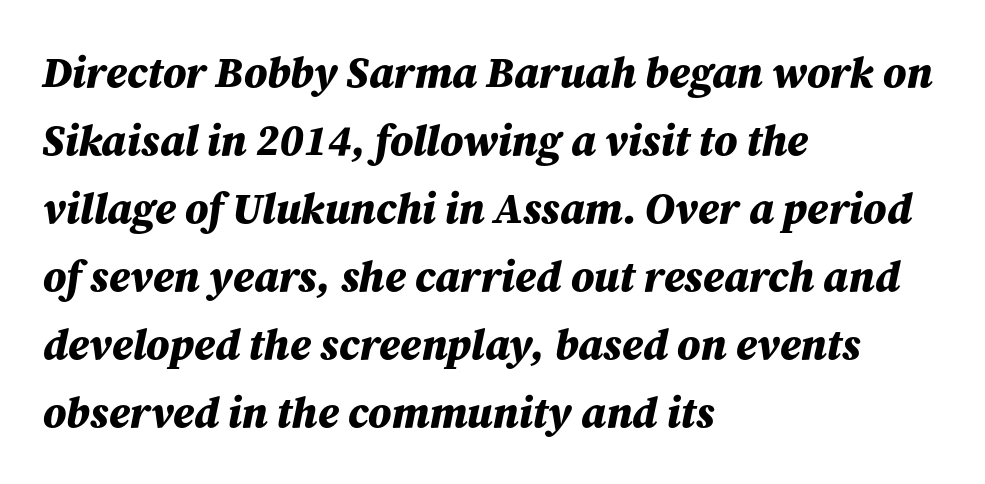
{"italic": "yes", "lean": "right", "slant_degrees": 12, "bold": "yes", "weight": "bold", "width": "normal", "stroke_contrast": "medium", "x_height": "medium", "monospaced": "no", "underline": "no", "align": "left", "line_spacing": "normal", "line_spacing_ratio": 1.58, "letter_spacing": "normal", "letter_spacing_em": 0.0, "glyph_px": 43}
